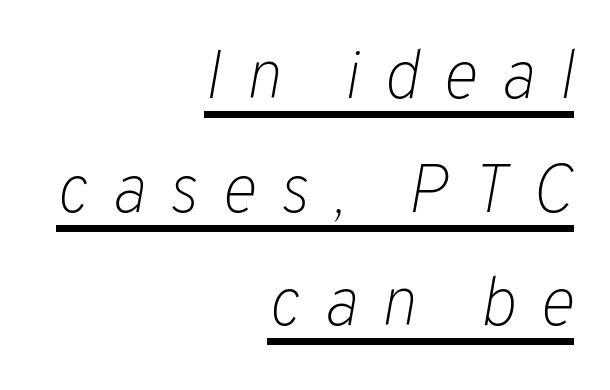
Is this a fixed-width face? No — the glyphs have proportional, varying widths. Notice how descenders clear the ascenders below comfortably — that's standard leading. The glyphs are accompanied by a horizontal stroke just below them. Stroke mass is kept to a normal reading level or below. Does extra space separate the letters? Yes, quite a lot of it. The lines in this sample share a right terminus and differ only in where they begin.
